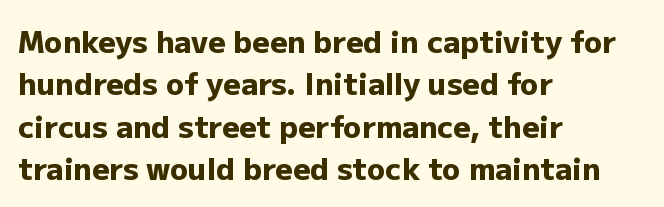
The image shows 30 px heavy sans-serif type, upright; set left-aligned, normal line spacing (1.41x), normal letter spacing, not underlined; low stroke contrast and a medium x-height.
